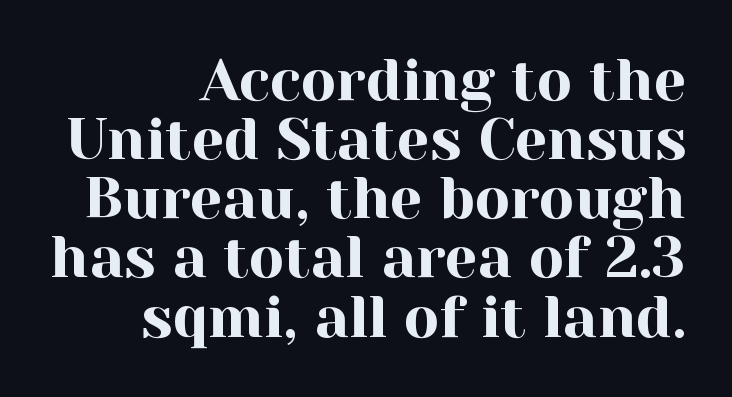
The image shows 58 px serif type, upright; set right-aligned, tight line spacing (1.02x), normal letter spacing, not underlined; a medium x-height.
